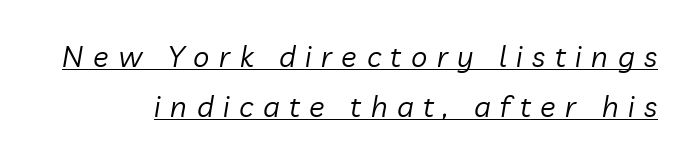
The image shows 29 px regular-weight type, italic (leaning right); set line spacing 1.73x, unusually wide letter spacing (+0.33 em), underlined; low stroke contrast and a medium x-height.
